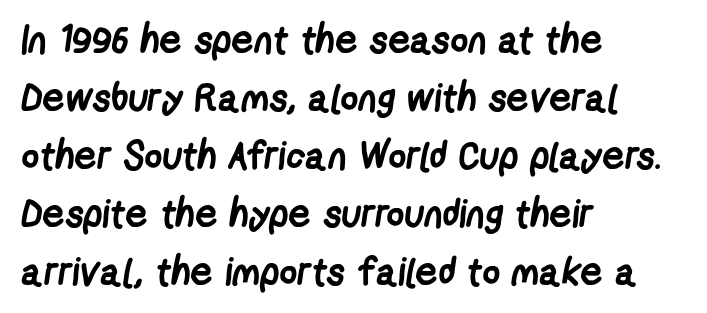
Short and long lines alike share a common starting point at left. The characters look thick and weighty, a clear bold. Summary of vertical rhythm: regular, with standard interline spacing. Look at the tracking — it's just the regular setting, nothing added. The space directly below the letters is spotless. The font family rendered here belongs to the sans-serif group.
